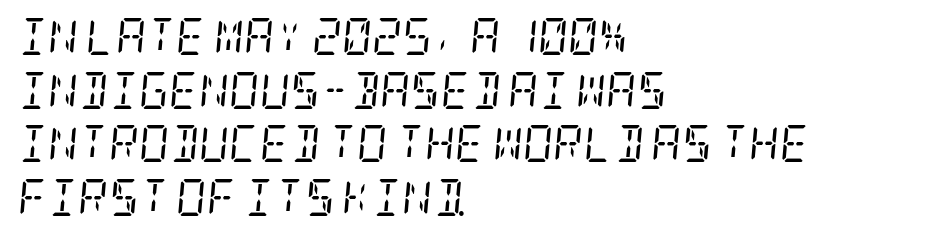
The image shows 37 px regular-weight, condensed serif type, italic (leaning right); set left-aligned, normal line spacing (1.45x), normal letter spacing, not underlined; low stroke contrast and a large x-height.
